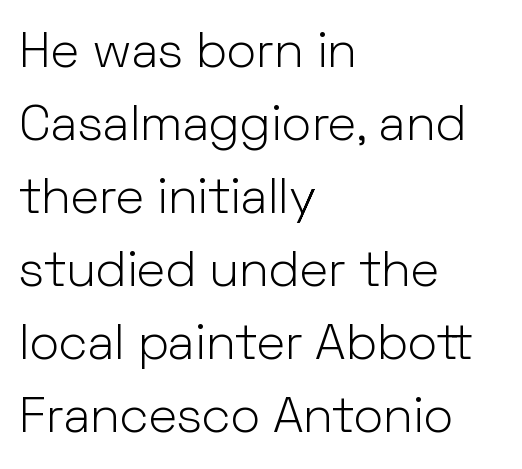
The face used here is proportionally spaced, like ordinary book or web type. Is the block centered? No — it sits flush against the left margin. This sample keeps an unexceptional amount of space between lines. I'd call this a sans setting — the letters go barefoot.
